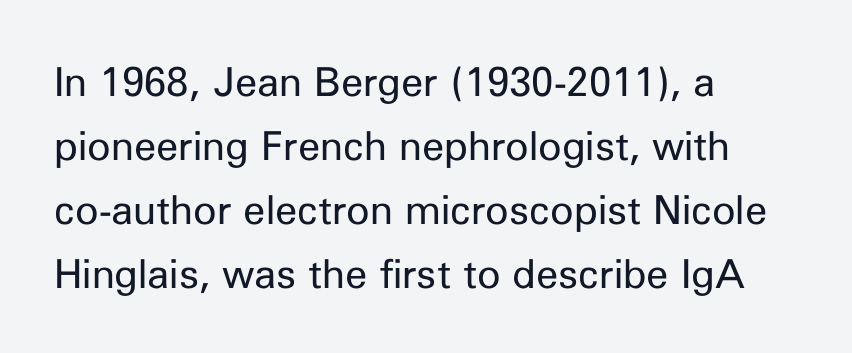
Proportional: the letters do not fall into vertical columns. Quick note: not italic, upright. Counters stay open thanks to moderate or lighter strokes. The rag falls on the right side of this text block. The horizontal fit of the characters is conventional and even. The space directly below the letters is spotless.
